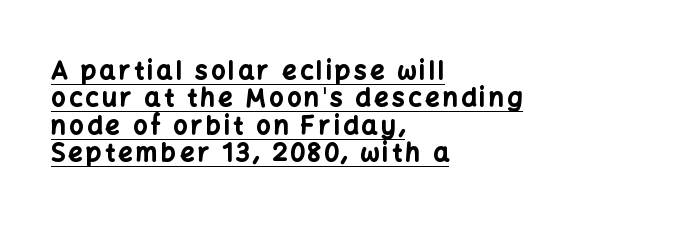
The image shows 25 px bold type, upright; set left-aligned, tight line spacing (1.1x), underlined.
